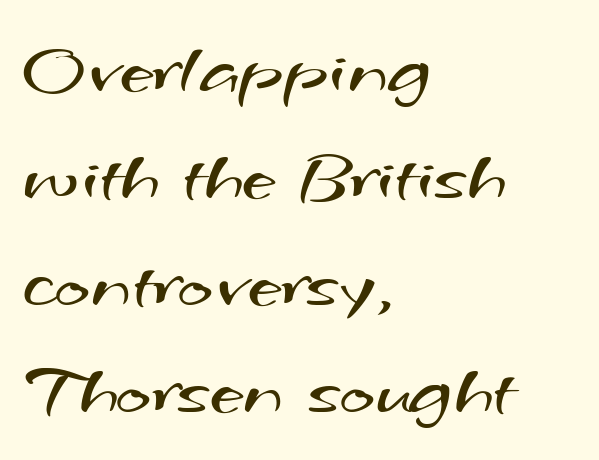
The typeface chosen for these lines omits serifs. All the whitespace from short lines collects on the right. This rendering features lettering with no underline. Weight: in the light-to-regular range.
